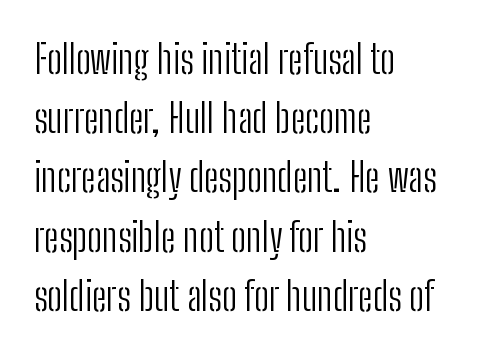
The image shows 40 px light, condensed sans-serif type, upright; set left-aligned, normal line spacing (1.48x), normal letter spacing, not underlined; low stroke contrast and a medium x-height.
